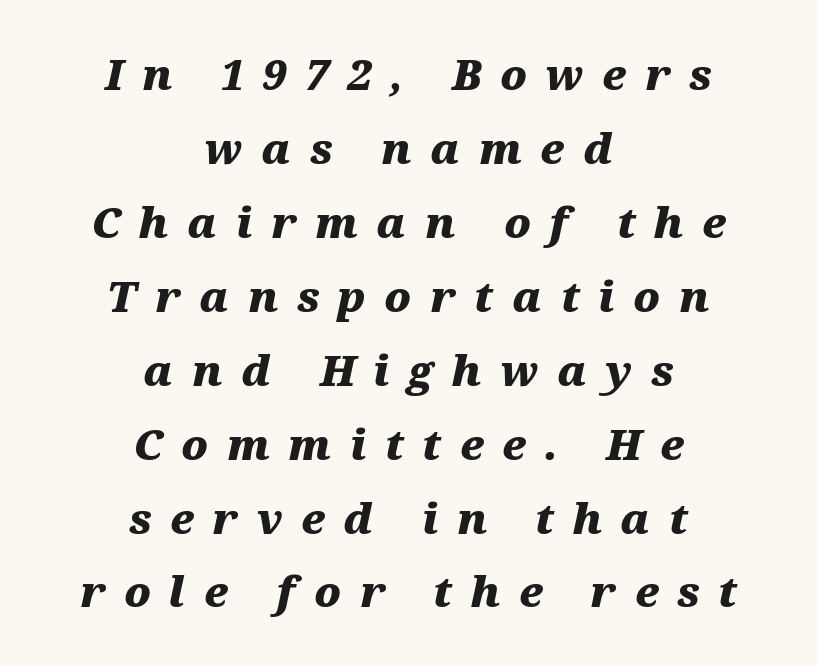
{"italic": "yes", "lean": "right", "slant_degrees": 12, "bold": "yes", "weight": "heavy", "width": "wide", "stroke_contrast": "medium", "x_height": "medium", "monospaced": "no", "underline": "no", "align": "center", "line_spacing_ratio": 1.76, "letter_spacing": "wide", "letter_spacing_em": 0.44, "glyph_px": 42}
